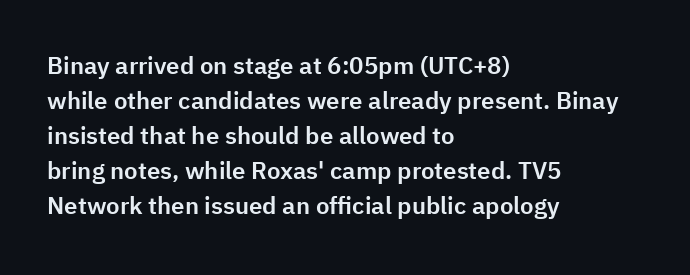
{"italic": "no", "underline": "no", "align": "left", "line_spacing": "normal", "line_spacing_ratio": 1.46, "letter_spacing": "normal", "letter_spacing_em": 0.0, "glyph_px": 24}
